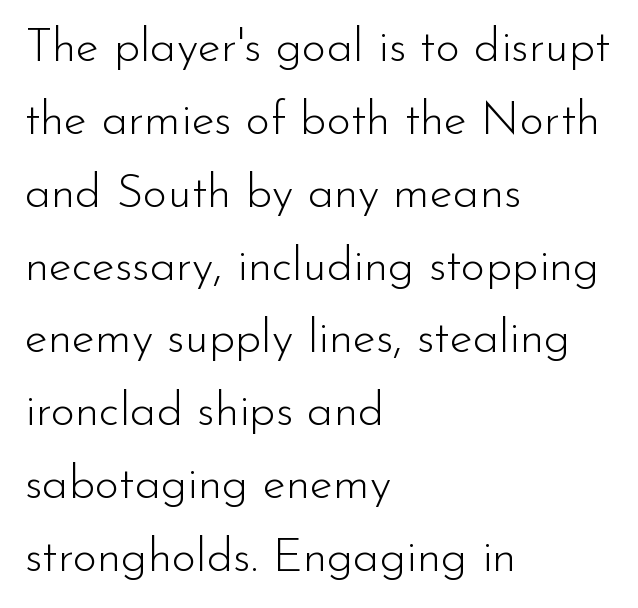
{"serif": "no", "italic": "no", "bold": "no", "weight": "light", "width": "normal", "stroke_contrast": "low", "x_height": "small", "monospaced": "no", "underline": "no", "align": "left", "line_spacing": "normal", "line_spacing_ratio": 1.55, "letter_spacing": "normal", "letter_spacing_em": 0.0, "glyph_px": 47}
